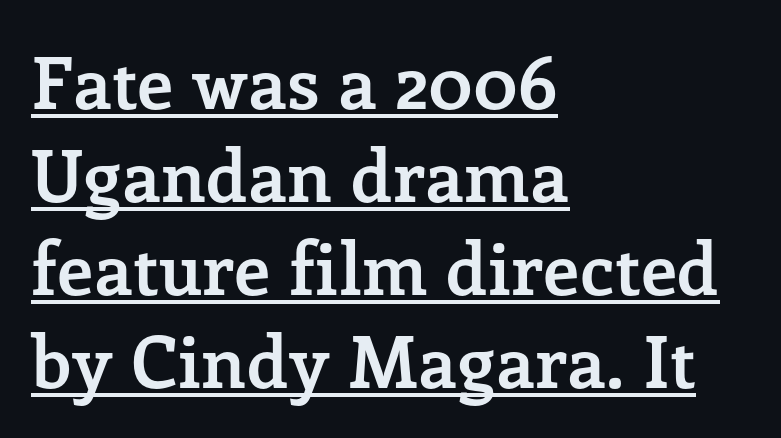
{"serif": "yes", "italic": "no", "bold": "yes", "weight": "semibold", "width": "normal", "stroke_contrast": "low", "x_height": "medium", "monospaced": "no", "underline": "yes", "align": "left", "line_spacing": "normal", "line_spacing_ratio": 1.29, "letter_spacing": "normal", "letter_spacing_em": 0.0, "glyph_px": 72}
